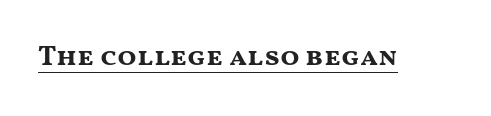
The image shows 28 px bold, wide sans-serif type, upright; set normal letter spacing, underlined; medium stroke contrast and a medium x-height.
